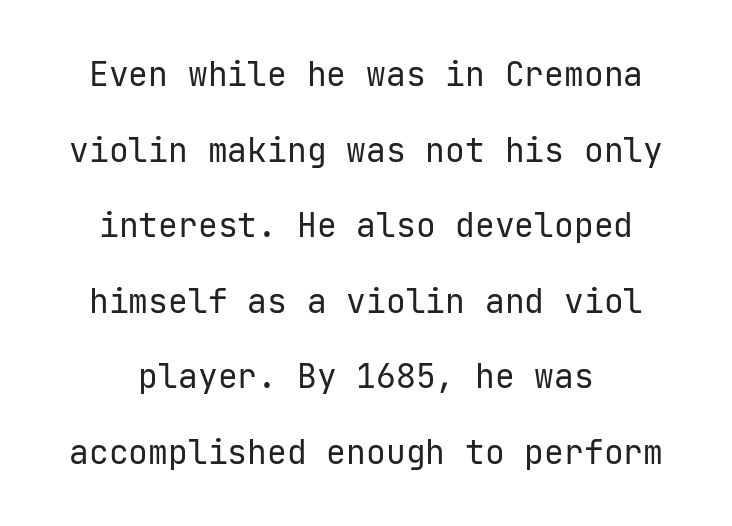
Q: Is the text bold? A: No.
Q: Is the text italic (slanted)? A: No, it is upright.
Q: Is the typeface a serif or a sans-serif typeface? A: Sans-serif.
Q: Is the text underlined? A: No.
Q: Is the spacing between letters normal or unusually wide? A: Normal.
Q: Is the spacing between lines tight, normal or loose? A: Loose.
Q: Width (condensed, normal, or wide)? A: Normal.
Q: Stroke contrast? A: Low.
Q: x-height? A: Medium.
